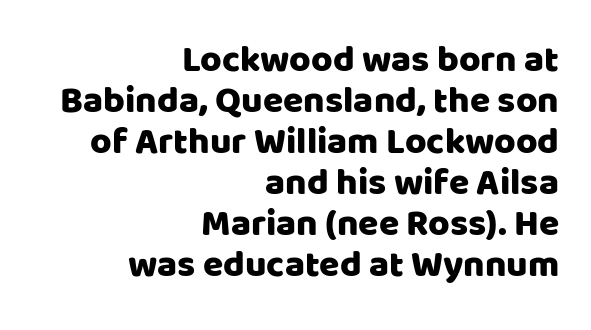
The glyphs are unaccompanied by any horizontal stroke below them. Compared with a flush-left layout, this one pins lines to the opposite, right side. Students, note that the glyphs here touch the page at normal intervals. The font family rendered here belongs to the sans-serif group.
